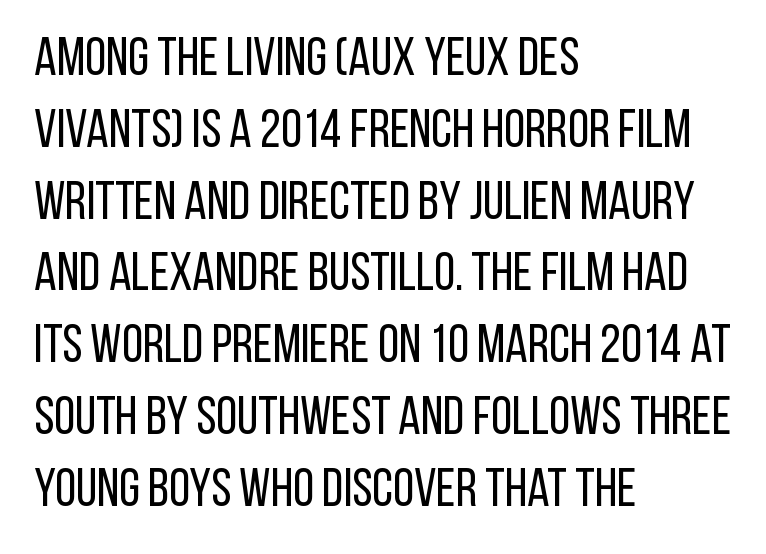
{"serif": "no", "italic": "no", "bold": "no", "weight": "regular", "width": "condensed", "stroke_contrast": "low", "x_height": "large", "monospaced": "no", "underline": "no", "align": "left", "line_spacing": "normal", "line_spacing_ratio": 1.33, "letter_spacing": "normal", "letter_spacing_em": 0.0, "glyph_px": 54}
